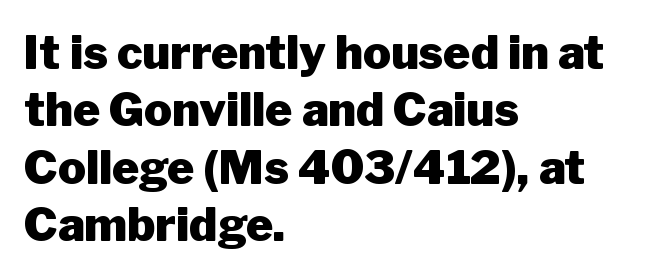
{"serif": "no", "italic": "no", "bold": "yes", "weight": "heavy", "width": "normal", "stroke_contrast": "low", "x_height": "medium", "monospaced": "no", "underline": "no", "align": "left", "line_spacing": "normal", "line_spacing_ratio": 1.25, "letter_spacing": "normal", "letter_spacing_em": 0.0, "glyph_px": 46}
